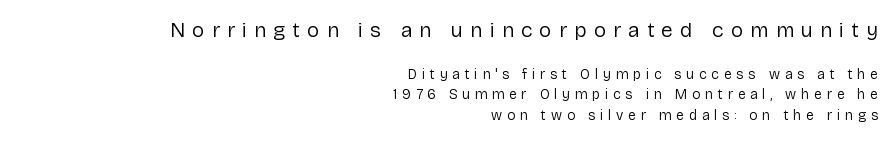
The font is comparable to plain body text, perhaps lighter. Whoever set this made the first block the dominant, larger element. Line ends are locked; line starts wander. The lettering stays uniformly vertical, giving the passage a roman look. In terms of letterspacing, this is a distinctly airy, spread setting. Compared with typical paragraphs, the rows here are spaced about the same.
